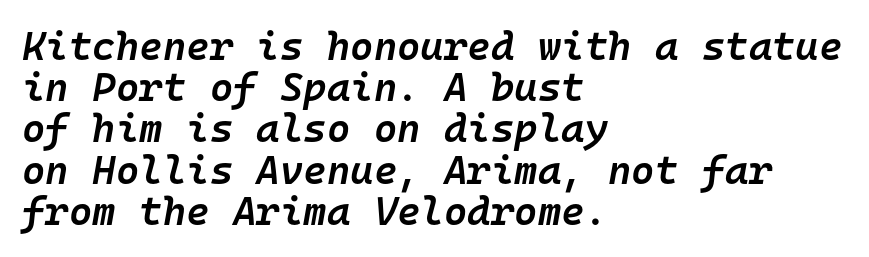
The image shows 40 px semibold type, italic (leaning right), monospaced; set left-aligned, tight line spacing (1.03x), normal letter spacing, not underlined; low stroke contrast and a medium x-height.
